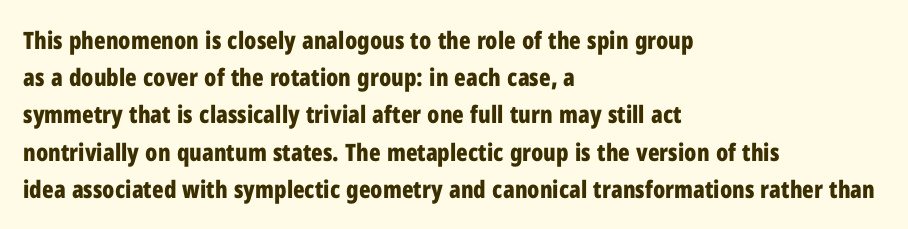
{"italic": "no", "bold": "yes", "underline": "no", "align": "left", "line_spacing": "normal", "line_spacing_ratio": 1.55, "letter_spacing": "normal", "letter_spacing_em": 0.0, "glyph_px": 24}
